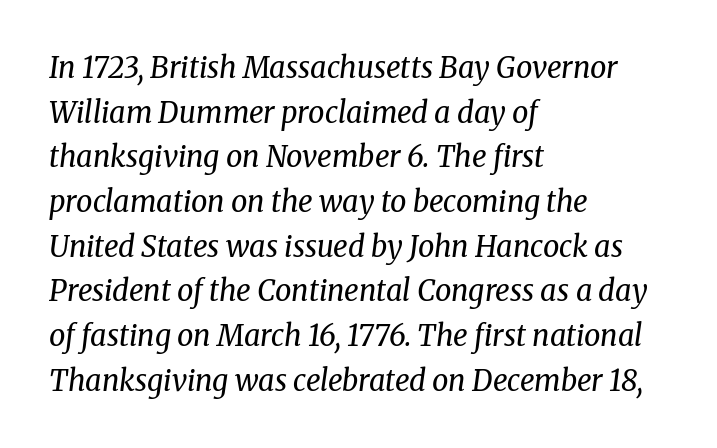
{"serif": "yes", "italic": "yes", "lean": "right", "slant_degrees": 8, "bold": "no", "weight": "regular", "width": "normal", "stroke_contrast": "medium", "x_height": "medium", "monospaced": "no", "underline": "no", "align": "left", "line_spacing": "normal", "line_spacing_ratio": 1.54, "letter_spacing": "normal", "letter_spacing_em": 0.0, "glyph_px": 29}
